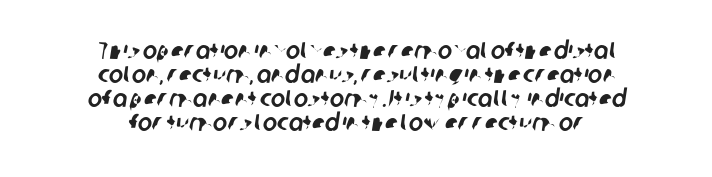
Is the block centered? Yes — each line is placed symmetrically about the middle. This rendering leaves character spacing at its baseline value. These lines huddle together more closely than default settings would place them. Type without underlining.
